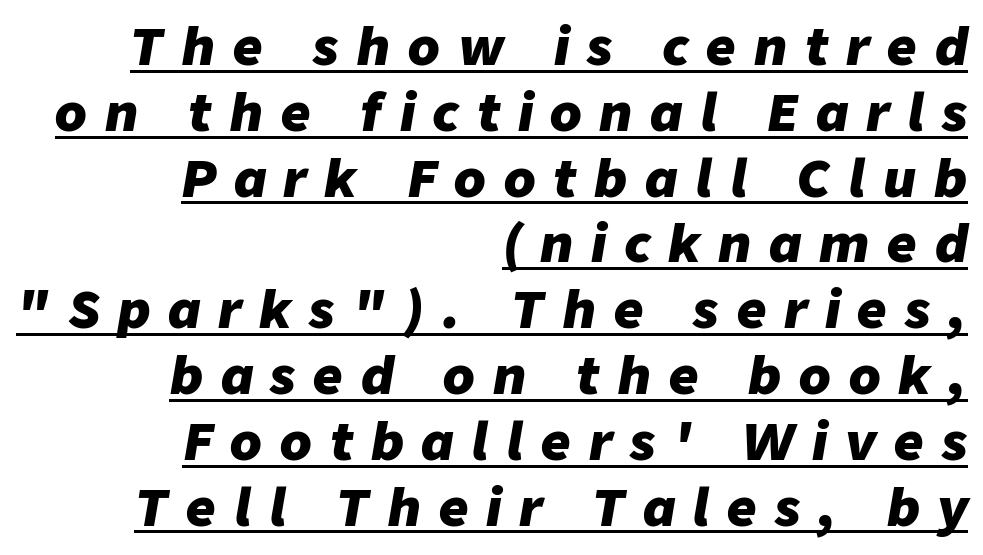
The passage is arranged like a letterhead date or caption credit — flush right. Normally led — the rows are evenly, conventionally spaced. You can tell it's italic because the verticals aren't actually vertical. Looks like regular typesetting: each glyph gets only the width it needs. Has an underline been added? It has. The face used here is rendered with a markedly widened letterfit.
